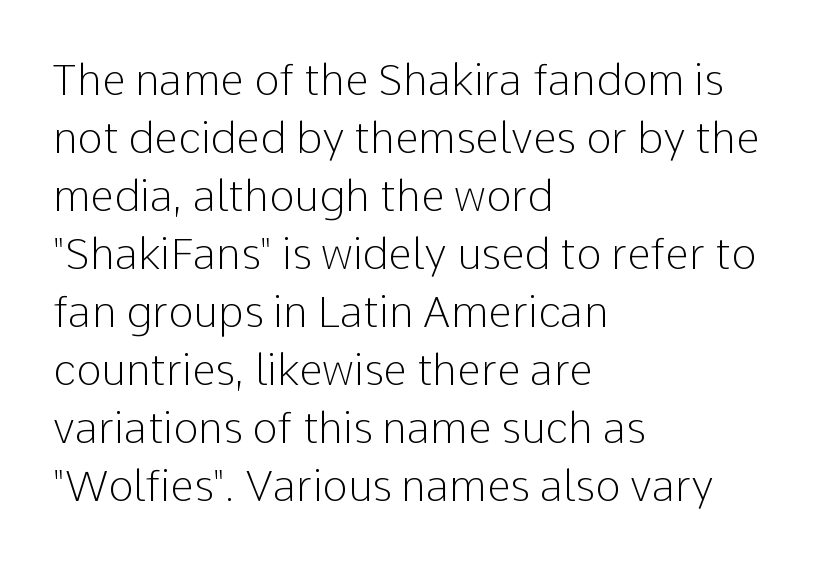
The image shows 43 px light sans-serif type, upright; set left-aligned, normal line spacing (1.35x), normal letter spacing, not underlined; low stroke contrast and a medium x-height.
